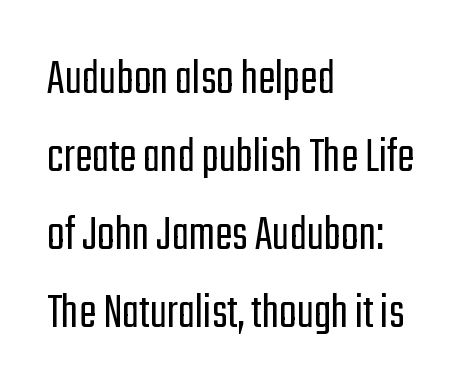
The image shows 52 px light, condensed sans-serif type, upright; set left-aligned, normal line spacing (1.5x), normal letter spacing, not underlined; low stroke contrast and a medium x-height.
